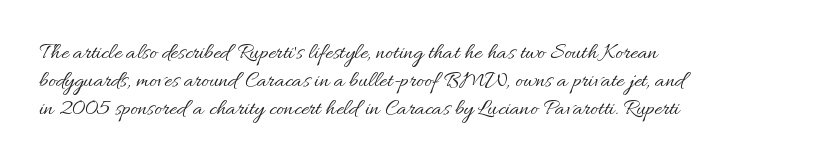
{"bold": "no", "underline": "no", "align": "left", "line_spacing_ratio": 1.22, "letter_spacing": "normal", "letter_spacing_em": 0.0, "glyph_px": 23}
